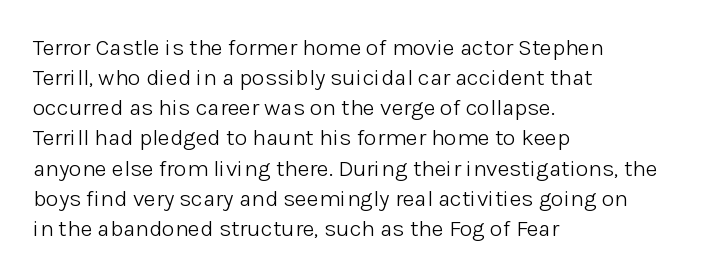
The image shows 23 px text type, upright; set left-aligned, normal line spacing (1.31x), normal letter spacing, not underlined.
